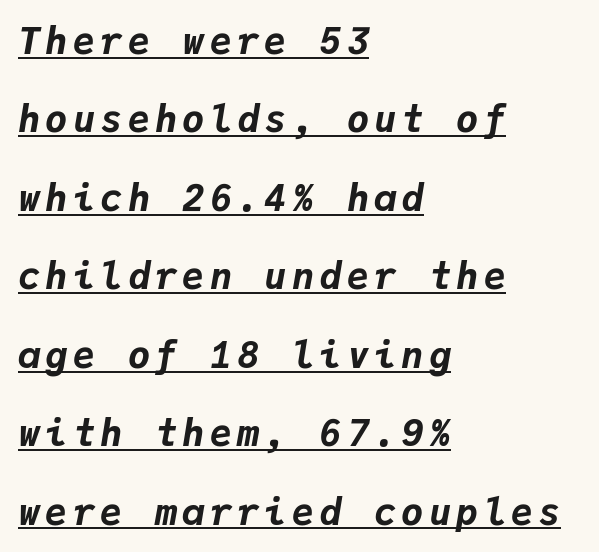
Q: Is the text bold? A: Yes.
Q: Is the text italic (slanted)? A: Yes, it leans right by about 9 degrees.
Q: Is the text underlined? A: Yes.
Q: How is the paragraph aligned? A: Left-aligned.
Q: Is the spacing between lines tight, normal or loose? A: Loose.
Q: Width (condensed, normal, or wide)? A: Normal.
Q: Stroke contrast? A: Low.
Q: x-height? A: Medium.
Q: Monospaced? A: Yes.
